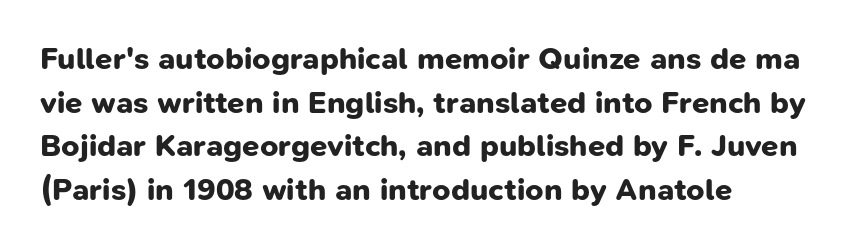
Q: Is the text bold? A: Yes.
Q: Is the typeface a serif or a sans-serif typeface? A: Sans-serif.
Q: Is the text underlined? A: No.
Q: How is the paragraph aligned? A: Left-aligned.
Q: Is the spacing between letters normal or unusually wide? A: Normal.
Q: Is the spacing between lines tight, normal or loose? A: Normal.
Q: Width (condensed, normal, or wide)? A: Normal.
Q: Stroke contrast? A: Low.
Q: x-height? A: Medium.
Q: Monospaced? A: No.
